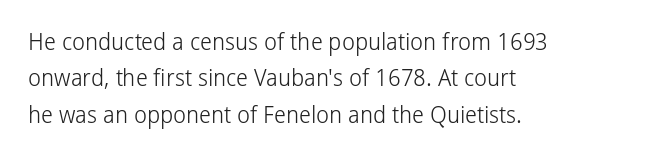
Compared with typical paragraphs, the rows here are spaced about the same. The letterforms sit at book weight or below. Ascenders rise straight up at ninety degrees. The lines are quadded left. Check the space under the baseline: it is left empty. Tracking value appears to be zero — textbook default spacing.
